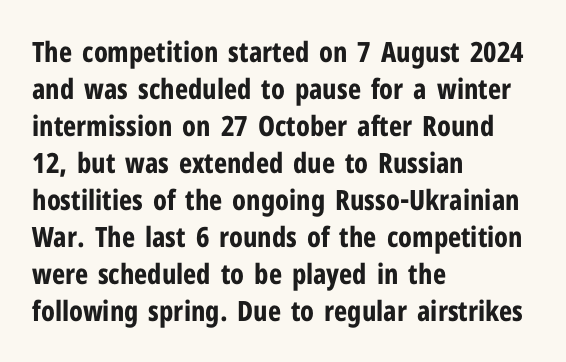
Is this a fixed-width face? No — the glyphs have proportional, varying widths. The gaps between neighbouring characters are ordinary and unremarkable. Italic: no, the glyphs are upright roman. The gap between lines stays unmarked. If you measured baseline to baseline, you'd find a middling distance. This is sans-serif lettering, the kind often seen on screens and signage.
